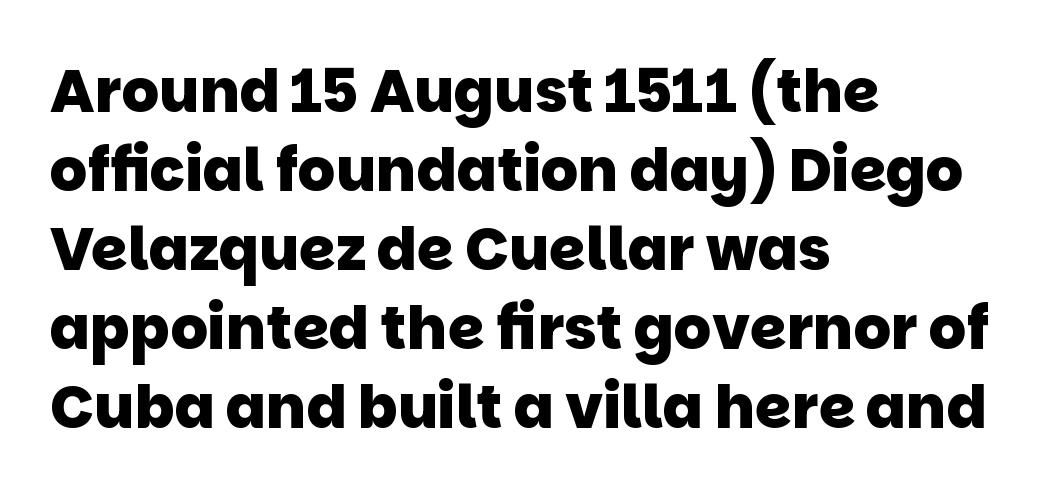
The letters advance in unequal steps, a hallmark of proportional type. Chunky letters — that's bold for sure. A sans-serif font was chosen for this passage. Caption: multi-line text, flush left, ragged right.
